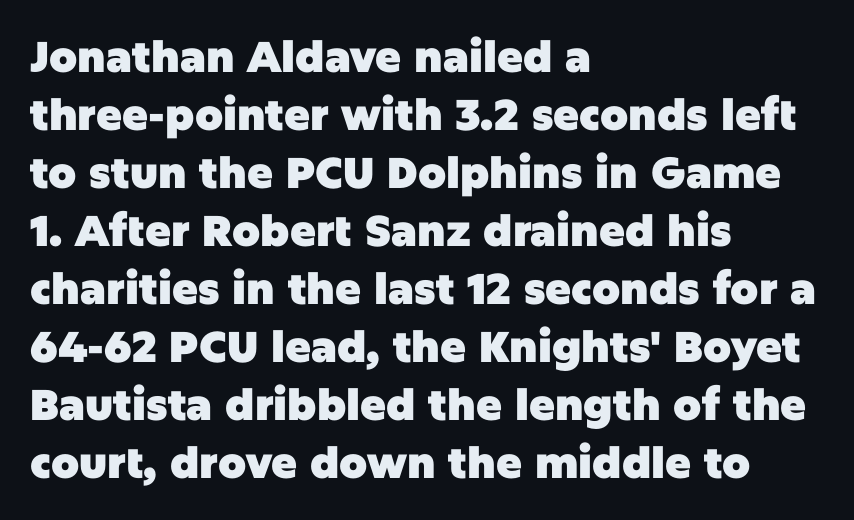
The lines sit at an ordinary, default distance from one another. If you drew a line through each stem, it would be perfectly vertical. This sample uses a sans-serif face. Caption: bold face, heavy strokes. Check the space under the baseline: it is left empty. Spacing between characters is what you'd get straight out of the box.
